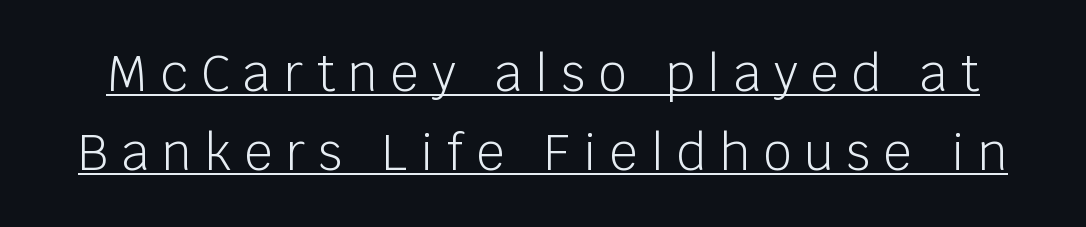
Q: Is the text bold? A: No.
Q: Is the text italic (slanted)? A: No, it is upright.
Q: Is the typeface a serif or a sans-serif typeface? A: Sans-serif.
Q: Is the text underlined? A: Yes.
Q: Is the spacing between letters normal or unusually wide? A: Unusually wide.
Q: Is the spacing between lines tight, normal or loose? A: Normal.
Q: Width (condensed, normal, or wide)? A: Normal.
Q: Stroke contrast? A: Low.
Q: x-height? A: Large.
Q: Monospaced? A: No.
